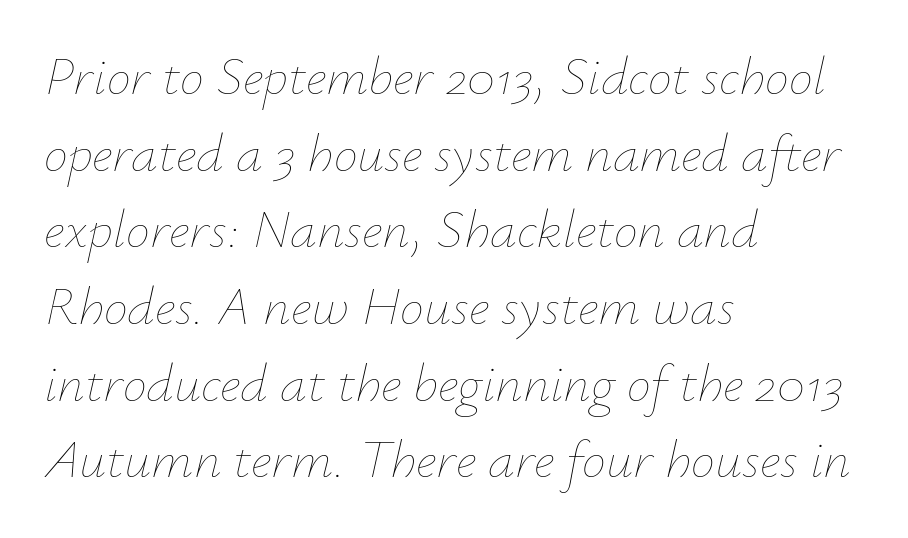
Q: Is the text bold? A: No.
Q: Is the text italic (slanted)? A: Yes, it leans right by about 12 degrees.
Q: Is the text underlined? A: No.
Q: How is the paragraph aligned? A: Left-aligned.
Q: Is the spacing between letters normal or unusually wide? A: Normal.
Q: Is the spacing between lines tight, normal or loose? A: Normal.
Q: Width (condensed, normal, or wide)? A: Normal.
Q: Stroke contrast? A: Low.
Q: x-height? A: Small.
Q: Monospaced? A: No.
